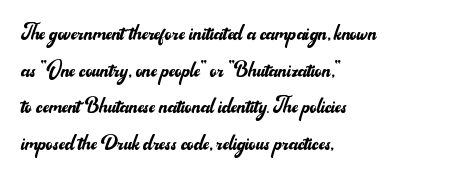
{"bold": "no", "underline": "no", "align": "left", "line_spacing": "normal", "line_spacing_ratio": 1.41, "letter_spacing": "normal", "letter_spacing_em": 0.0, "glyph_px": 26}
